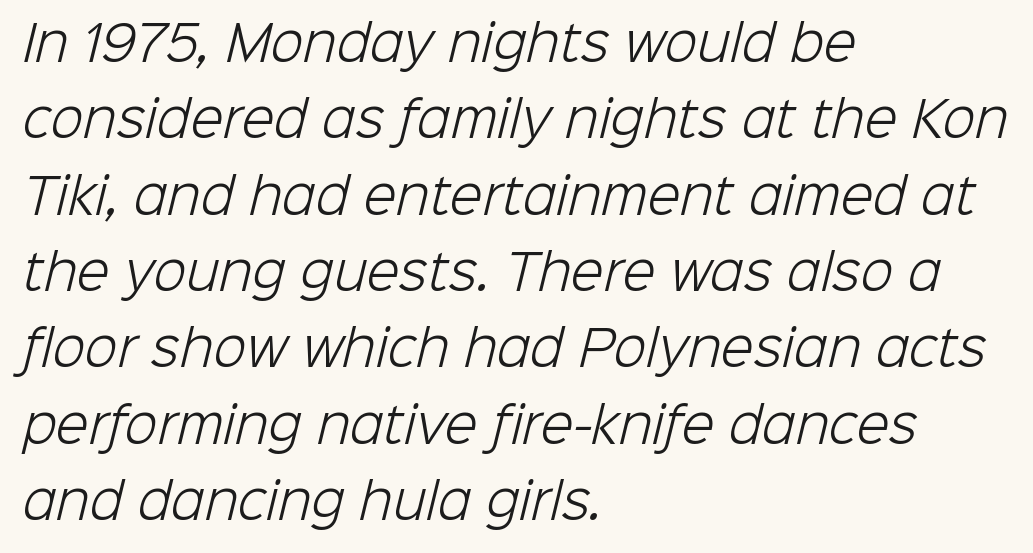
The image shows 48 px light sans-serif type; set left-aligned, normal line spacing (1.59x), normal letter spacing, not underlined; low stroke contrast and a medium x-height.
